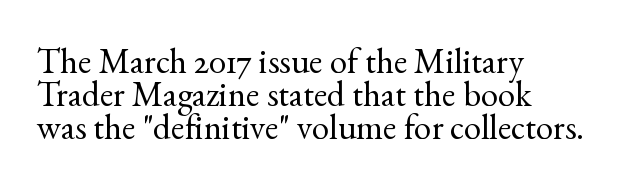
The image shows 35 px regular-weight serif type, upright; set left-aligned, tight line spacing (0.95x), normal letter spacing, not underlined; a small x-height.
